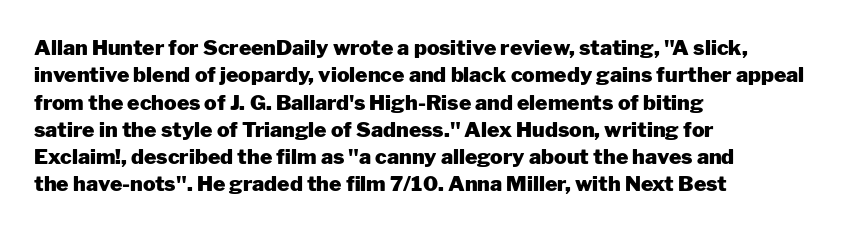
{"italic": "no", "bold": "yes", "underline": "no", "align": "left", "line_spacing": "normal", "line_spacing_ratio": 1.3, "letter_spacing": "normal", "letter_spacing_em": 0.0, "glyph_px": 21}
